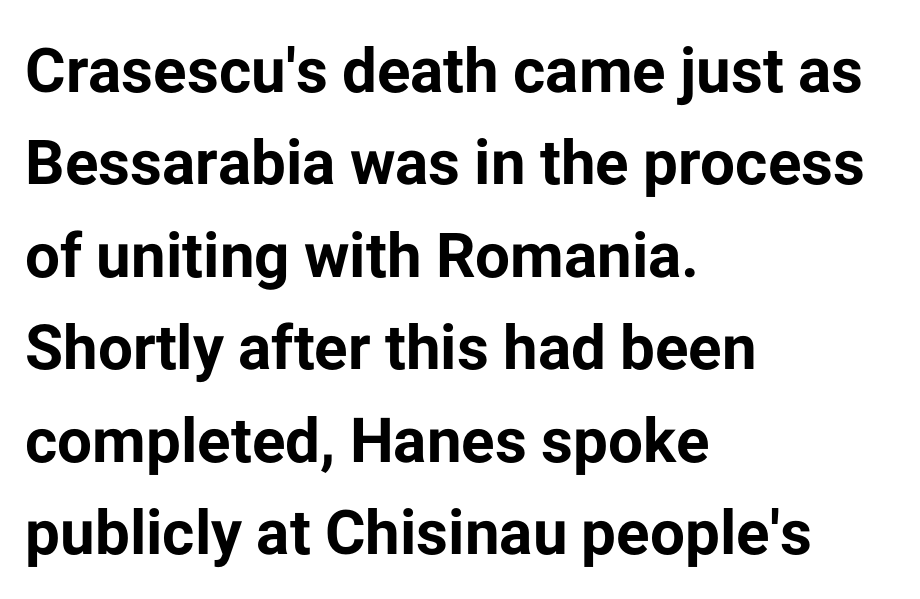
{"serif": "no", "italic": "no", "bold": "yes", "weight": "bold", "width": "normal", "stroke_contrast": "low", "x_height": "medium", "monospaced": "no", "underline": "no", "align": "left", "line_spacing": "normal", "line_spacing_ratio": 1.49, "letter_spacing": "normal", "letter_spacing_em": 0.0, "glyph_px": 62}
